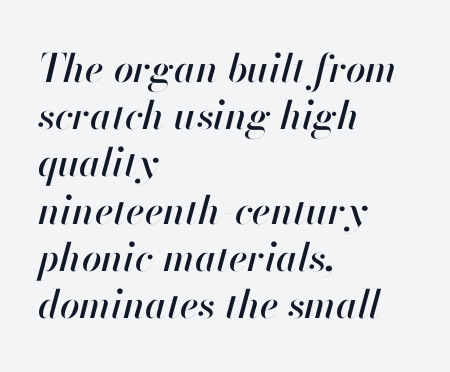
You can tell it's italic because the verticals aren't actually vertical. A classic flush-left, rag-right setting is used for this passage. Note the varied advance widths — an 'i' is clearly narrower than an 'm'. The foot of each line stays bare and open. How are the letters spaced? Ordinarily, with no added tracking.
